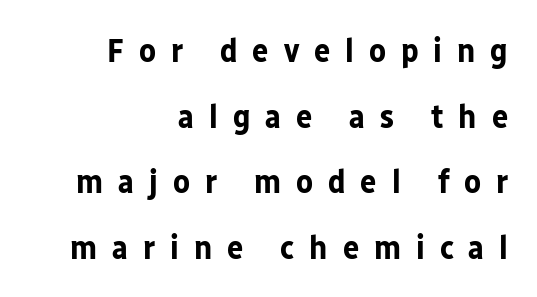
Q: Is the text bold? A: Yes.
Q: Is the text italic (slanted)? A: No, it is upright.
Q: Is the typeface a serif or a sans-serif typeface? A: Sans-serif.
Q: Is the text underlined? A: No.
Q: How is the paragraph aligned? A: Right-aligned.
Q: Is the spacing between letters normal or unusually wide? A: Unusually wide.
Q: Is the spacing between lines tight, normal or loose? A: Loose.
Q: Width (condensed, normal, or wide)? A: Normal.
Q: Stroke contrast? A: Low.
Q: x-height? A: Medium.
Q: Monospaced? A: No.
